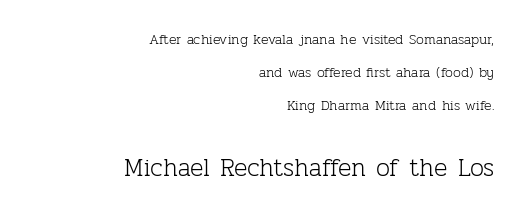
Q: Is the text bold? A: No.
Q: Is the text italic (slanted)? A: No, it is upright.
Q: Is the text underlined? A: No.
Q: How is the paragraph aligned? A: Right-aligned.
Q: Is the spacing between letters normal or unusually wide? A: Normal.
Q: Is the spacing between lines tight, normal or loose? A: Loose.
Q: Which block of text is set in a larger size, the first (top) or the second (bottom)? A: The second (bottom) one.
